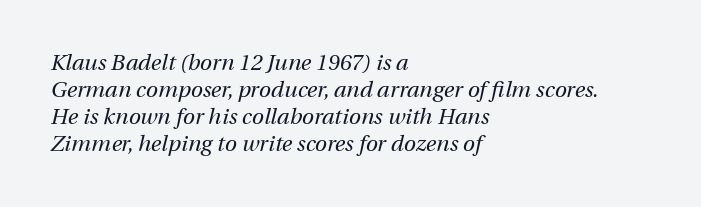
The image shows 22 px text type, italic (leaning right); set left-aligned, line spacing 1.22x, normal letter spacing, not underlined.
